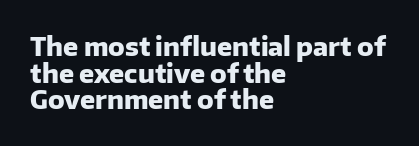
Q: Is the text bold? A: Yes.
Q: Is the text italic (slanted)? A: No, it is upright.
Q: Is the text underlined? A: No.
Q: How is the paragraph aligned? A: Left-aligned.
Q: Is the spacing between letters normal or unusually wide? A: Normal.
Q: Is the spacing between lines tight, normal or loose? A: Tight.
